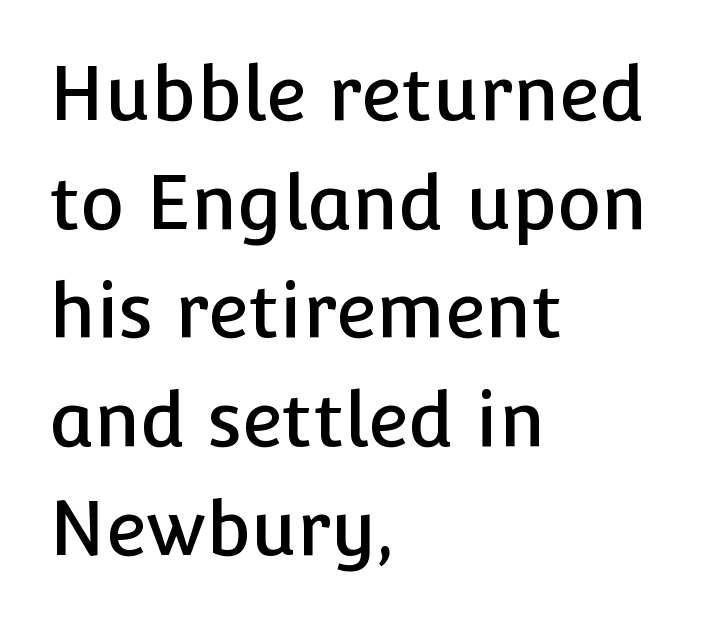
The image shows 75 px sans-serif type, upright; set left-aligned, normal line spacing (1.45x), normal letter spacing, not underlined; low stroke contrast and a medium x-height.
